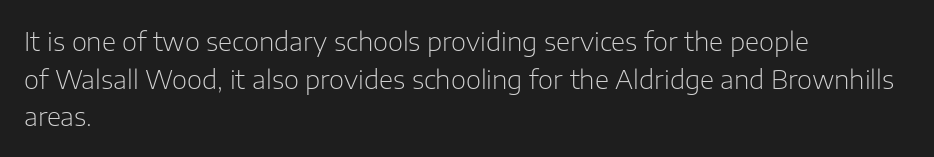
This sample is left-justified, so line endings fall wherever the words run out. Short note: letters normally spaced. These lines were composed using upright roman letters. Nothing heavy about these letters — not bold at all. The glyphs are unaccompanied by any horizontal stroke below them. Quick note: interline space is typical.
